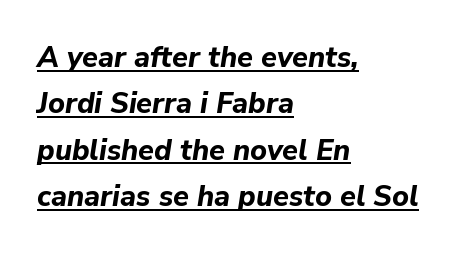
{"italic": "yes", "lean": "right", "slant_degrees": 9, "bold": "yes", "weight": "bold", "width": "normal", "stroke_contrast": "low", "x_height": "medium", "monospaced": "no", "underline": "yes", "align": "left", "line_spacing": "normal", "line_spacing_ratio": 1.6, "letter_spacing": "normal", "letter_spacing_em": 0.0, "glyph_px": 29}
